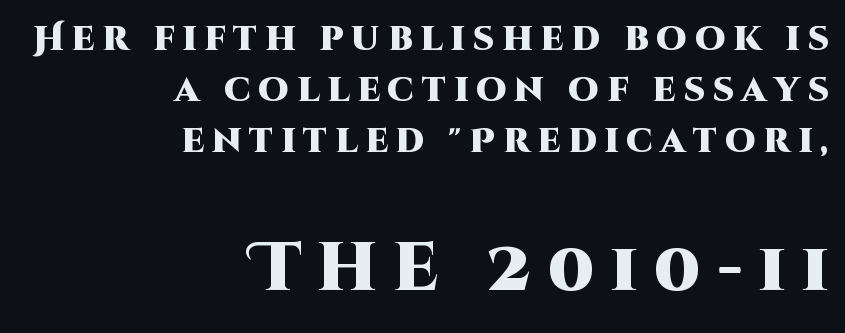
{"serif": "no", "italic": "no", "bold": "yes", "weight": "heavy", "width": "normal", "stroke_contrast": "high", "x_height": "large", "monospaced": "no", "underline": "no", "align": "right", "line_spacing": "normal", "line_spacing_ratio": 1.5, "letter_spacing": "wide", "letter_spacing_em": 0.23, "larger_block": "second", "size_ratio": 2.0, "glyph_px": 68}
